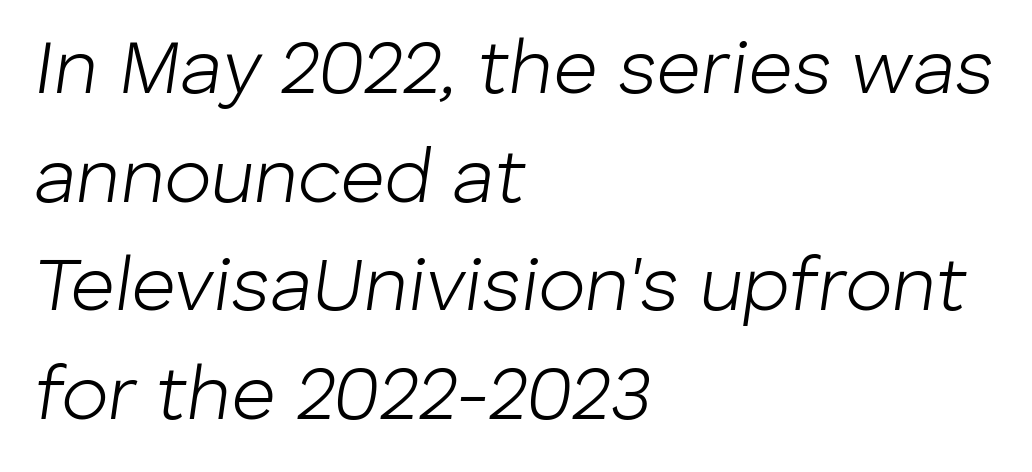
The image shows 77 px light type, italic (leaning right); set left-aligned, normal line spacing (1.41x), normal letter spacing, not underlined; low stroke contrast and a medium x-height.
